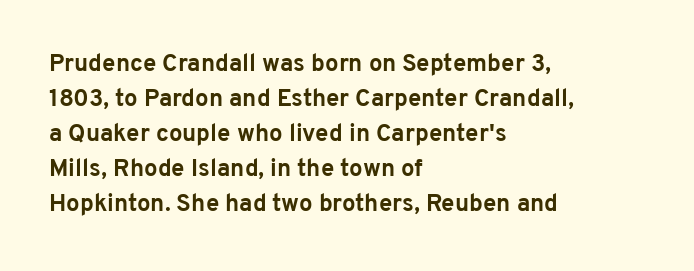
Q: Is the text bold? A: Yes.
Q: Is the text italic (slanted)? A: No, it is upright.
Q: Is the text underlined? A: No.
Q: How is the paragraph aligned? A: Left-aligned.
Q: Is the spacing between letters normal or unusually wide? A: Normal.
Q: Is the spacing between lines tight, normal or loose? A: Normal.
